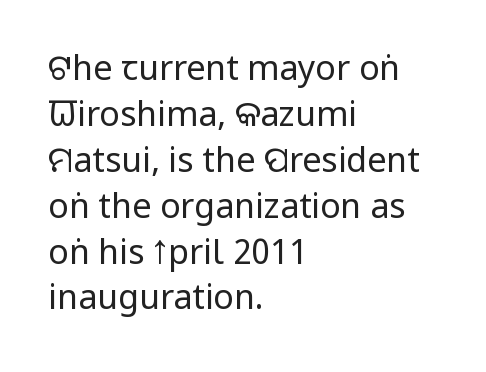
The image shows 34 px regular-weight, condensed sans-serif type, upright; set left-aligned, normal line spacing (1.35x), normal letter spacing, not underlined; low stroke contrast and a large x-height.
